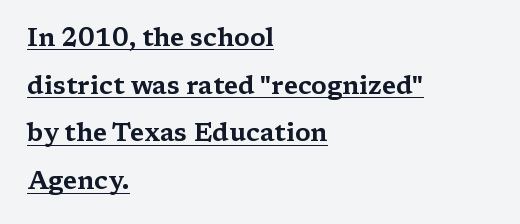
{"italic": "no", "underline": "yes", "align": "left", "line_spacing": "loose", "line_spacing_ratio": 1.91, "letter_spacing": "normal", "letter_spacing_em": 0.0, "glyph_px": 25}
